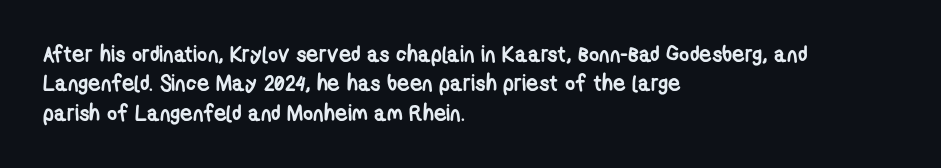
The image shows 22 px bold type; set left-aligned, normal line spacing (1.33x), normal letter spacing, not underlined.
